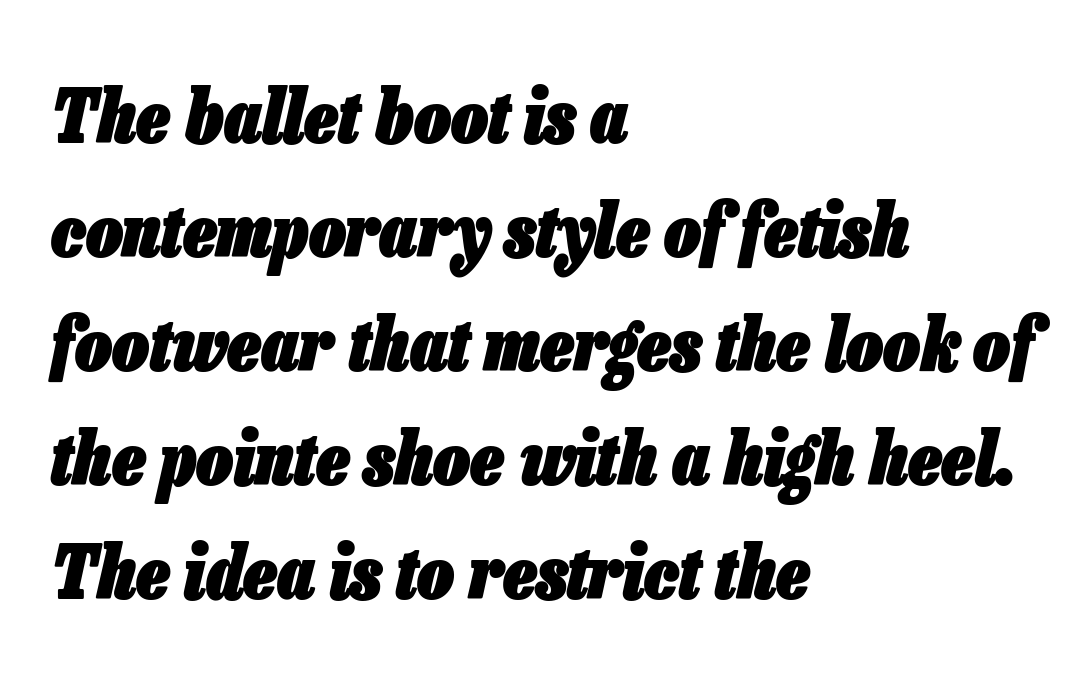
Every letter is thick-stroked: bold, no question. These lines stack with their left ends in a neat column. Descender tails drop into unmarked territory. The designer left line spacing at the default.
